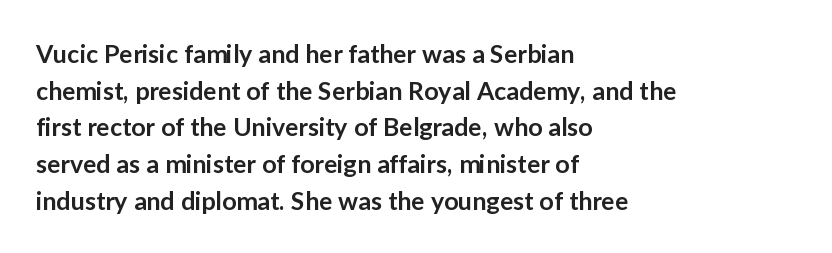
Q: Is the text bold? A: Semi-bold.
Q: Is the text italic (slanted)? A: No, it is upright.
Q: Is the text underlined? A: No.
Q: How is the paragraph aligned? A: Left-aligned.
Q: Is the spacing between letters normal or unusually wide? A: Normal.
Q: Is the spacing between lines tight, normal or loose? A: Normal.
